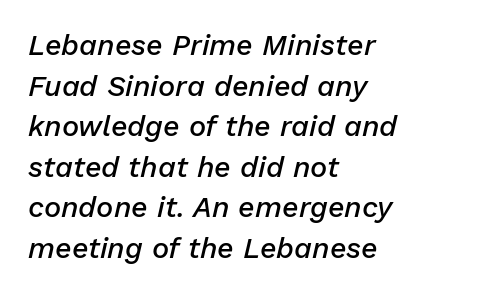
The typography opts for an oblique posture over an upright one. The strip under each line holds only bare page. You could call the tracking neutral — neither tight nor loose. Summary of vertical rhythm: regular, with standard interline spacing. The setting favours the left margin, as ordinary paragraphs usually do. Proportional: the letters do not fall into vertical columns.
